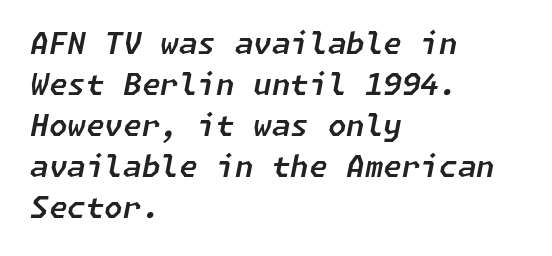
{"italic": "yes", "lean": "right", "slant_degrees": 11, "width": "normal", "stroke_contrast": "low", "x_height": "medium", "underline": "no", "align": "left", "line_spacing": "normal", "line_spacing_ratio": 1.37, "letter_spacing": "normal", "letter_spacing_em": 0.0, "glyph_px": 30}
